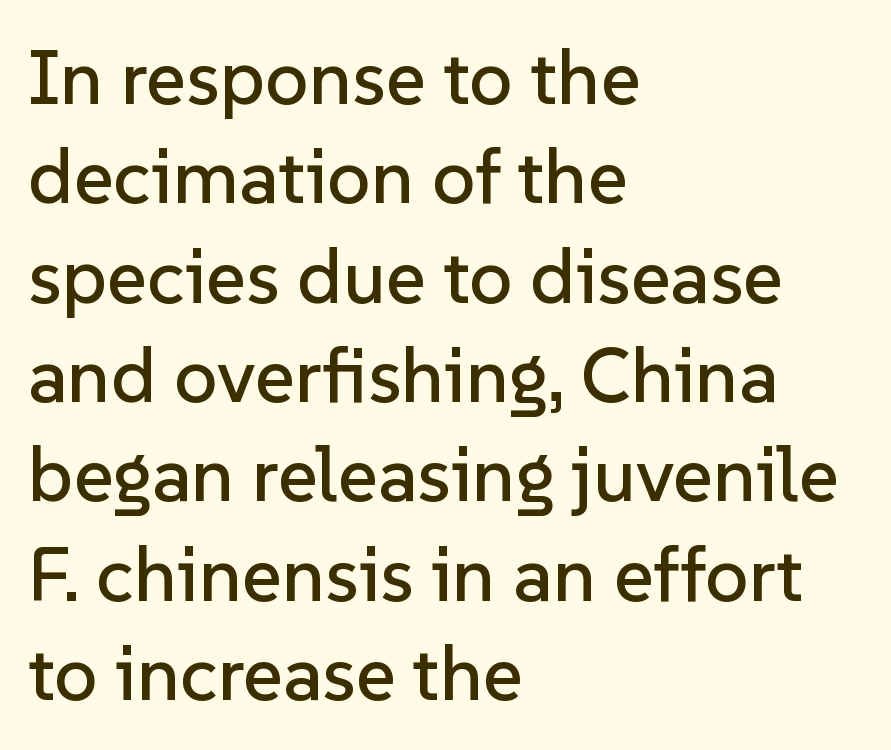
The lines sit at an ordinary, default distance from one another. The axis of the letterforms is exactly vertical. A typesetter would call this proportional, since set widths differ per character. Any mark beneath the type? The region is blank. Serifs: no, the terminals of the letterforms are clean.
